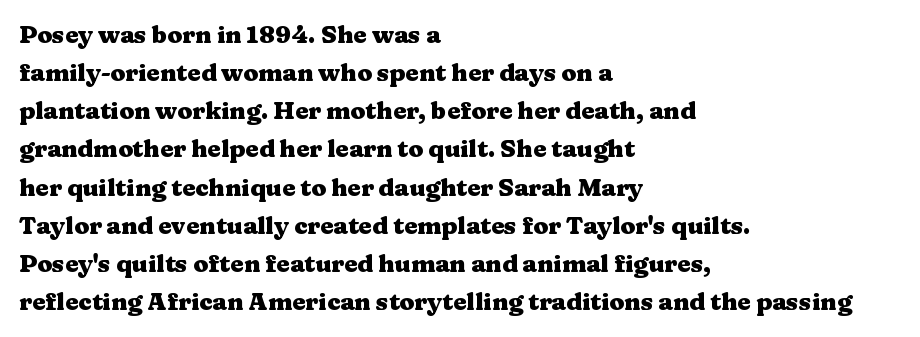
{"italic": "no", "bold": "yes", "underline": "no", "align": "left", "line_spacing": "normal", "line_spacing_ratio": 1.59, "letter_spacing": "normal", "letter_spacing_em": 0.0, "glyph_px": 24}
